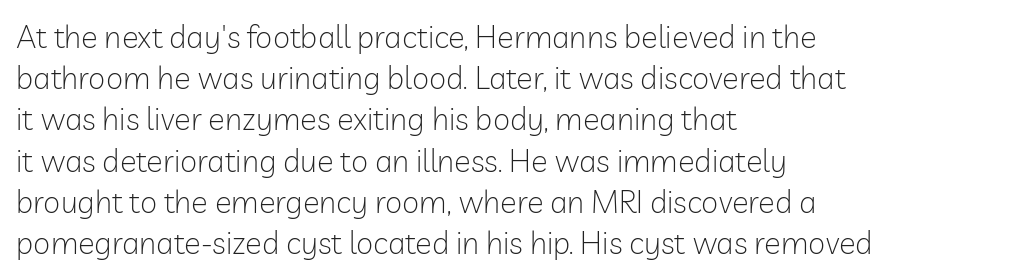
{"serif": "no", "italic": "no", "bold": "no", "weight": "light", "width": "normal", "stroke_contrast": "low", "x_height": "medium", "monospaced": "no", "underline": "no", "align": "left", "line_spacing": "normal", "line_spacing_ratio": 1.33, "letter_spacing": "normal", "letter_spacing_em": 0.0, "glyph_px": 31}
